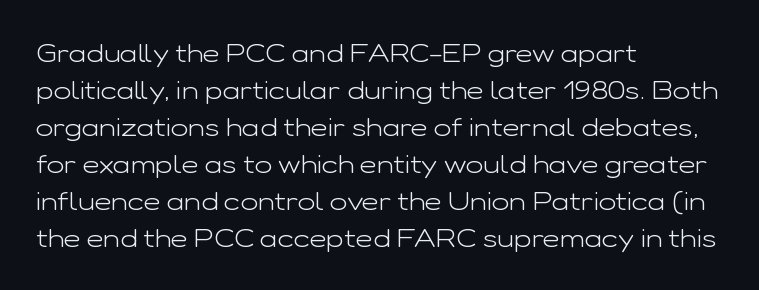
{"italic": "no", "bold": "no", "underline": "no", "align": "left", "line_spacing": "normal", "line_spacing_ratio": 1.42, "letter_spacing": "normal", "letter_spacing_em": 0.0, "glyph_px": 26}
